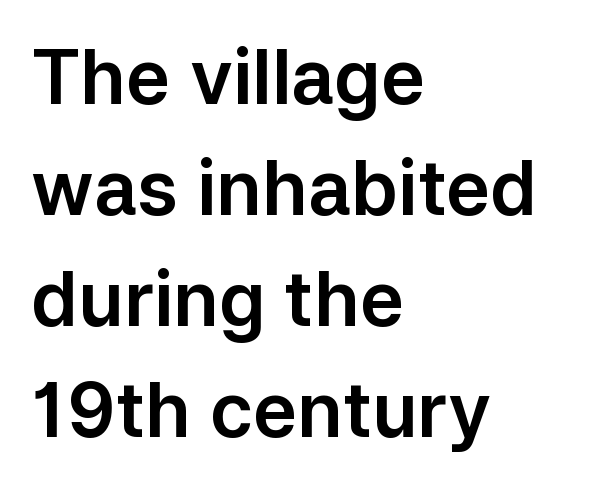
Q: Is the text italic (slanted)? A: No, it is upright.
Q: Is the typeface a serif or a sans-serif typeface? A: Sans-serif.
Q: Is the text underlined? A: No.
Q: How is the paragraph aligned? A: Left-aligned.
Q: Is the spacing between letters normal or unusually wide? A: Normal.
Q: Is the spacing between lines tight, normal or loose? A: Normal.
Q: Width (condensed, normal, or wide)? A: Normal.
Q: Stroke contrast? A: Low.
Q: x-height? A: Medium.
Q: Monospaced? A: No.
